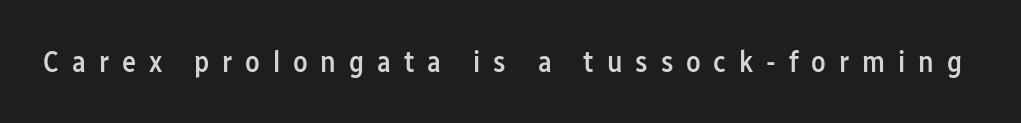
The image shows 30 px semibold, condensed sans-serif type, upright; set unusually wide letter spacing (+0.43 em), not underlined; low stroke contrast and a medium x-height.
